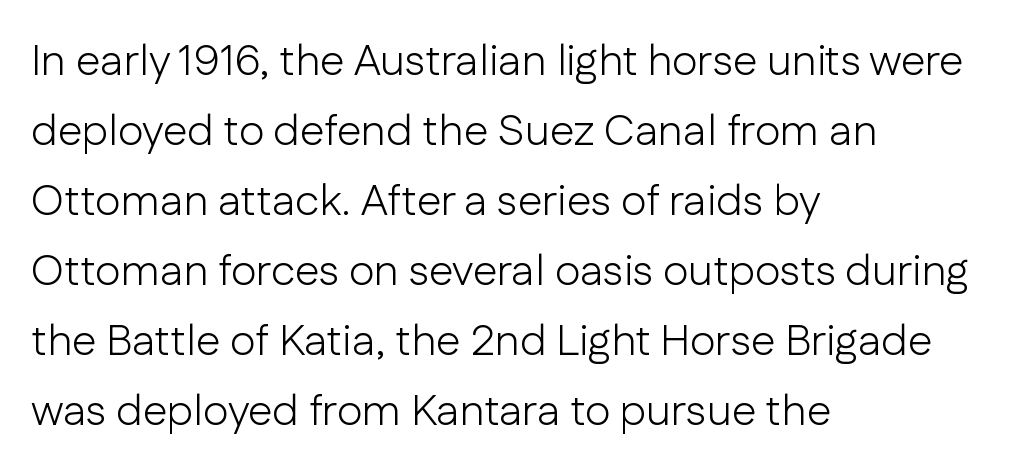
The image shows 44 px light sans-serif type, upright; set left-aligned, normal line spacing (1.59x), normal letter spacing, not underlined; low stroke contrast and a medium x-height.
